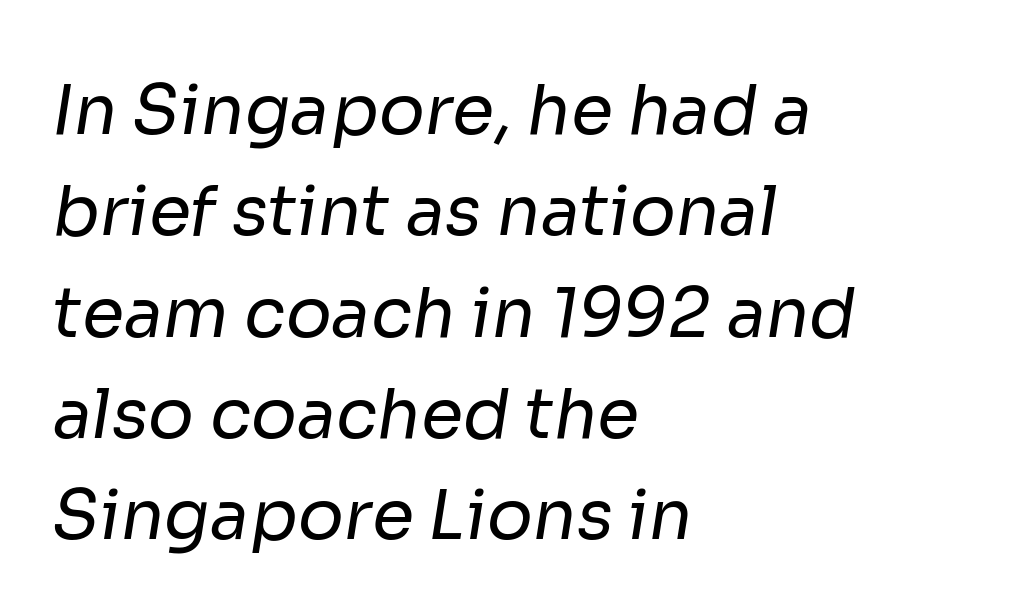
The image shows 68 px regular-weight sans-serif type; set left-aligned, normal line spacing (1.49x), normal letter spacing, not underlined; low stroke contrast and a medium x-height.
